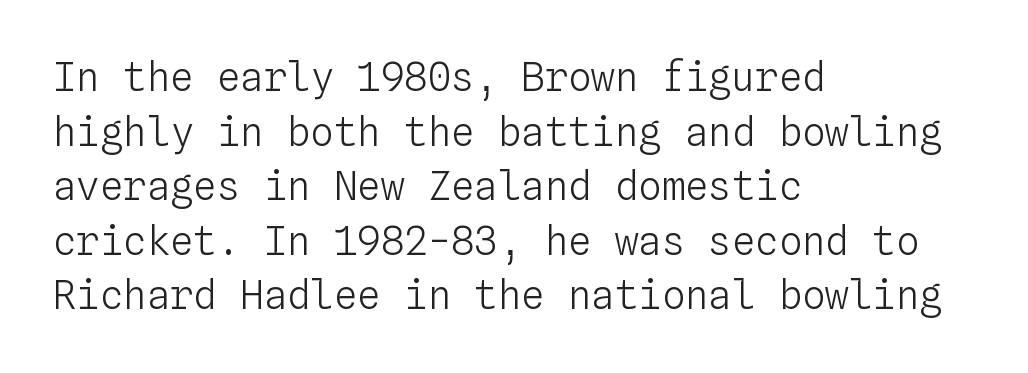
The image shows 39 px light type, upright, monospaced; set left-aligned, normal line spacing (1.4x), normal letter spacing, not underlined; low stroke contrast and a medium x-height.
